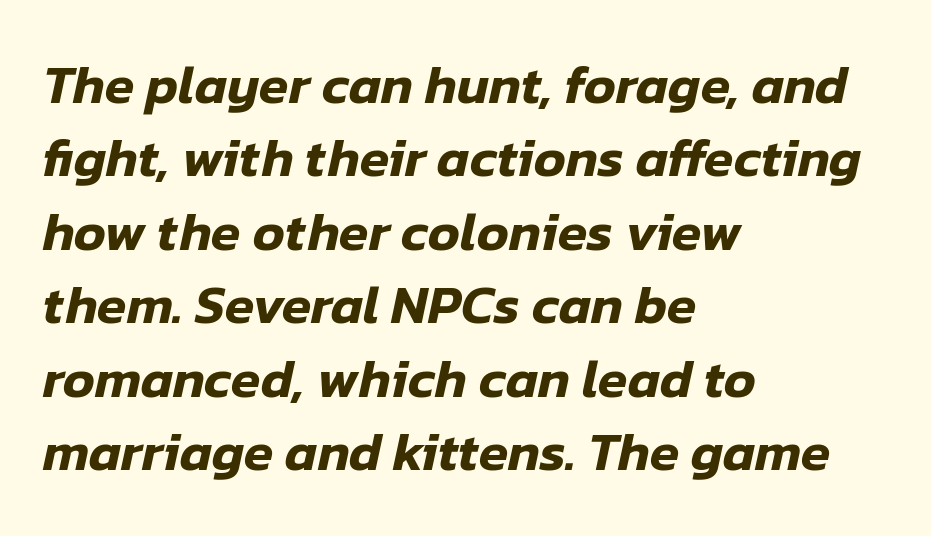
{"italic": "yes", "lean": "right", "slant_degrees": 12, "width": "normal", "stroke_contrast": "low", "x_height": "medium", "monospaced": "no", "underline": "no", "align": "left", "line_spacing": "normal", "line_spacing_ratio": 1.36, "letter_spacing": "normal", "letter_spacing_em": 0.0, "glyph_px": 54}
